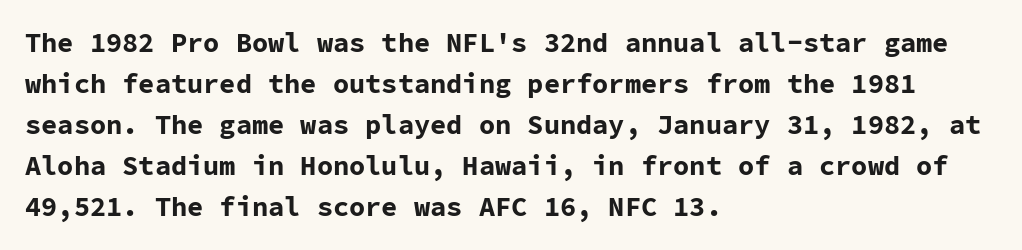
Q: Is the text bold? A: Yes.
Q: Is the text italic (slanted)? A: No, it is upright.
Q: Is the text underlined? A: No.
Q: How is the paragraph aligned? A: Left-aligned.
Q: Is the spacing between letters normal or unusually wide? A: Normal.
Q: Is the spacing between lines tight, normal or loose? A: Normal.
